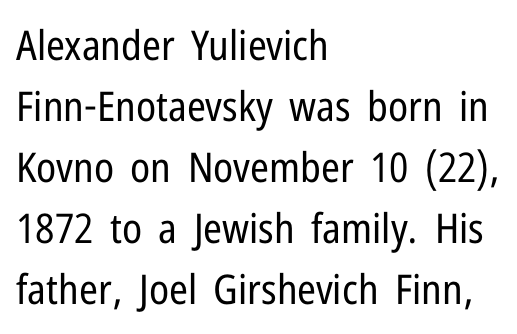
Reading down the block, your eye returns to a fixed left position each line. These lines are rendered in a variable-pitch font. In terms of posture, this sample is upright. On a weight scale, this lands at 450 or below. This rendering features lettering with no underline.
